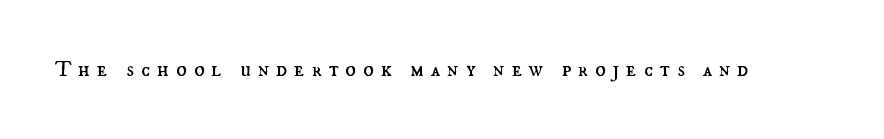
Substantial extra tracking has been applied to these lines. Posture: upright roman. A bare baseline throughout the passage. A quiet, ordinary-to-light weight characterises the typeface.
